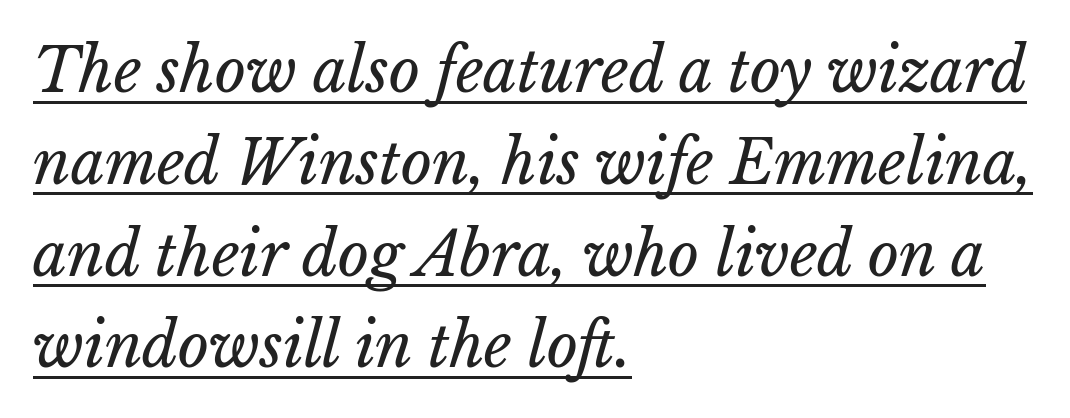
The ragged edge is on the right, which tells us the setting is flush left. Glyph-to-glyph distance matches everyday printed text. Each line of the rendering has a horizontal stroke beneath the glyphs. What's the leading like? Ordinary, nothing unusual.
